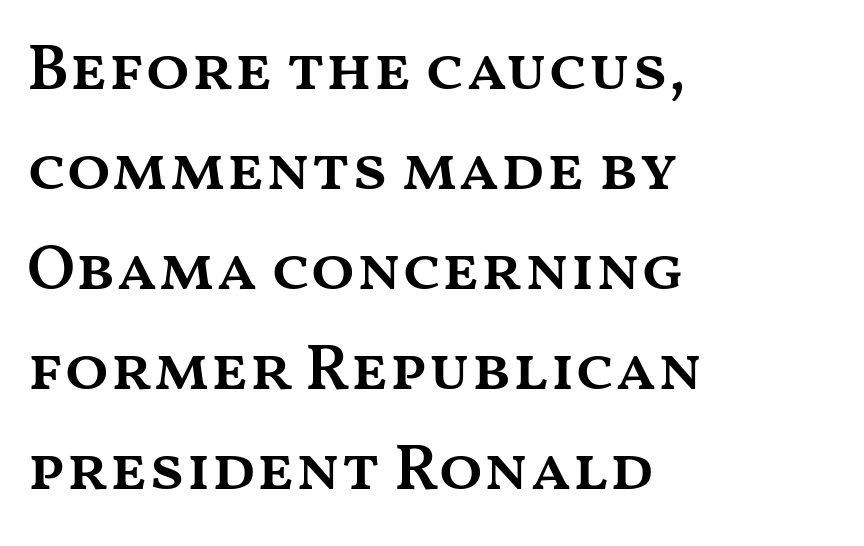
The image shows 65 px semibold, wide type, upright; set left-aligned, normal line spacing (1.54x), normal letter spacing, not underlined; medium stroke contrast and a medium x-height.
